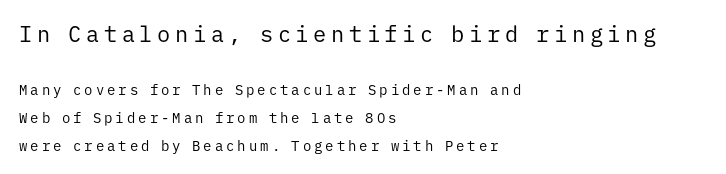
{"italic": "no", "bold": "no", "underline": "no", "align": "left", "line_spacing": "loose", "line_spacing_ratio": 1.98, "letter_spacing": "wide", "letter_spacing_em": 0.21, "larger_block": "first", "size_ratio": 1.57, "glyph_px": 22}
